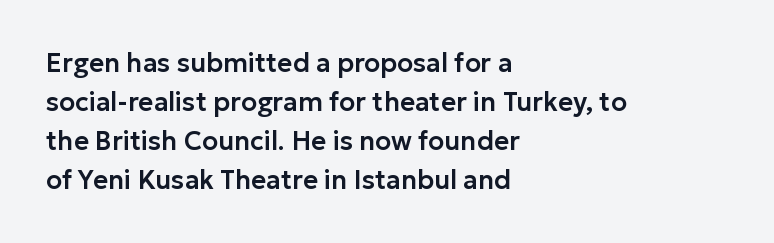
Q: Is the text italic (slanted)? A: No, it is upright.
Q: Is the text underlined? A: No.
Q: How is the paragraph aligned? A: Left-aligned.
Q: Is the spacing between letters normal or unusually wide? A: Normal.
Q: Is the spacing between lines tight, normal or loose? A: Normal.
